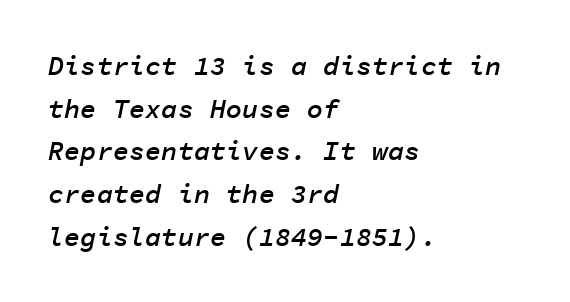
Q: Is the text bold? A: Semi-bold.
Q: Is the text italic (slanted)? A: Yes, it leans right by about 11 degrees.
Q: Is the text underlined? A: No.
Q: How is the paragraph aligned? A: Left-aligned.
Q: Is the spacing between letters normal or unusually wide? A: Normal.
Q: Is the spacing between lines tight, normal or loose? A: Normal.
